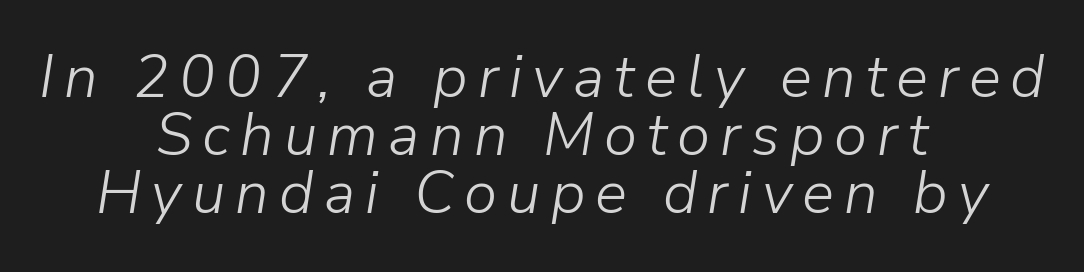
{"italic": "yes", "lean": "right", "slant_degrees": 9, "bold": "no", "weight": "light", "width": "normal", "stroke_contrast": "low", "x_height": "medium", "monospaced": "no", "underline": "no", "align": "center", "line_spacing": "tight", "line_spacing_ratio": 0.97, "glyph_px": 60}
